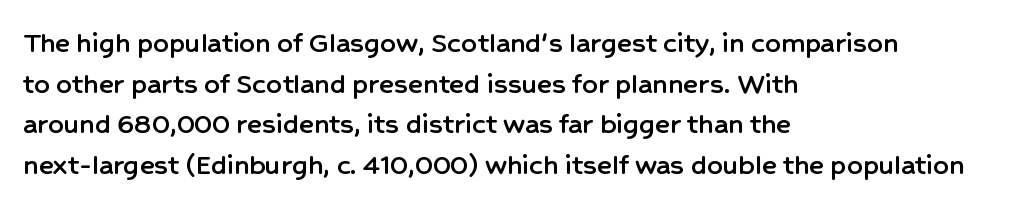
No word sits above an underline. Is there much room between lines? A standard amount, neither cramped nor airy. You could not count columns in this text — the font is proportionally spaced. Casual observation: everything's shoved over to the left.
